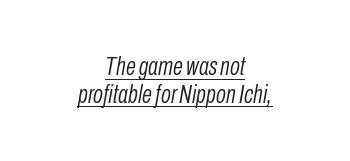
Q: Is the text bold? A: No.
Q: Is the text italic (slanted)? A: Yes, it leans right by about 10 degrees.
Q: Is the text underlined? A: Yes.
Q: How is the paragraph aligned? A: Centered.
Q: Is the spacing between letters normal or unusually wide? A: Normal.
Q: Is the spacing between lines tight, normal or loose? A: Tight.
